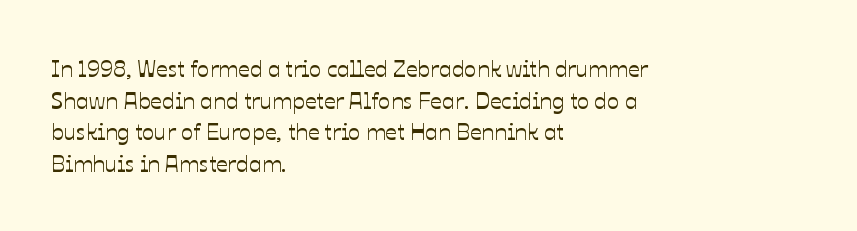
Q: Is the text italic (slanted)? A: No, it is upright.
Q: Is the text underlined? A: No.
Q: How is the paragraph aligned? A: Left-aligned.
Q: Is the spacing between letters normal or unusually wide? A: Normal.
Q: Is the spacing between lines tight, normal or loose? A: Normal.
